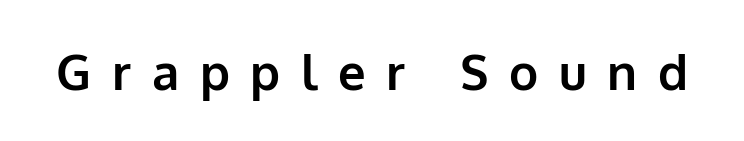
Character widths vary here, with narrow letters taking less room than wide ones. Italic? Not at all — the glyphs are vertical. The tracking reads as deliberately expanded to a designer's eye. Typographic density is high because the face is bold.
